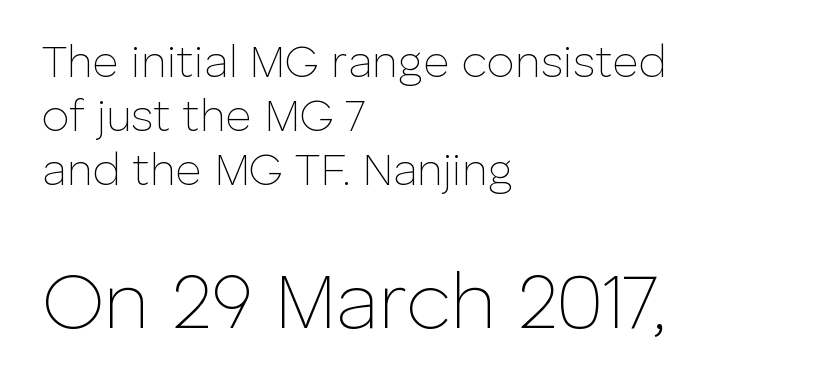
{"serif": "no", "italic": "no", "bold": "no", "weight": "thin", "width": "normal", "stroke_contrast": "low", "x_height": "medium", "monospaced": "no", "underline": "no", "align": "left", "line_spacing_ratio": 1.2, "letter_spacing": "normal", "letter_spacing_em": 0.0, "larger_block": "second", "size_ratio": 1.76, "glyph_px": 79}
